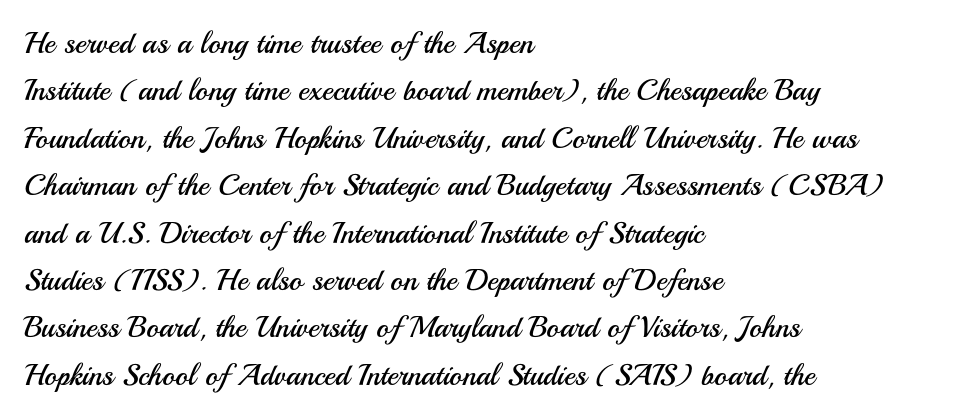
The image shows 30 px regular-weight sans-serif type; set left-aligned, normal line spacing (1.58x), normal letter spacing, not underlined; medium stroke contrast and a small x-height.
